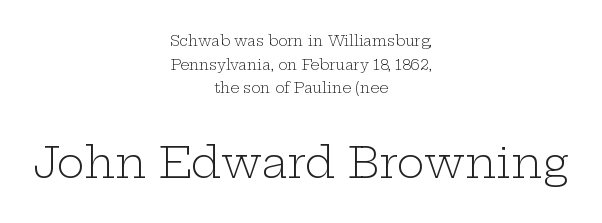
The image shows 42 px light, wide serif type, upright; set centered, normal line spacing (1.68x), normal letter spacing, not underlined; the second (bottom) block is 3.0x larger; low stroke contrast and a medium x-height.
